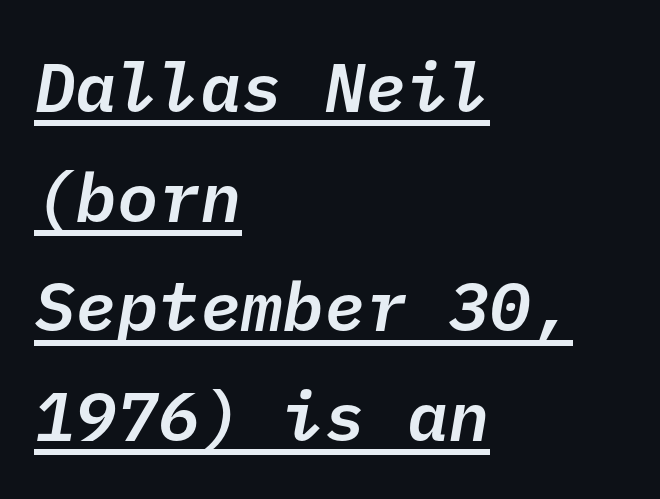
Compared with undecorated copy, this sample adds a rule below the words. Reading down the column, the eye jumps a familiar distance to each next line. The sample has been set in demibold, a notch under bold. Reading down the block, your eye returns to a fixed left position each line. Is this a sans? Yes — the strokes have no serifs. Does extra space separate the letters? No, they use regular spacing.
